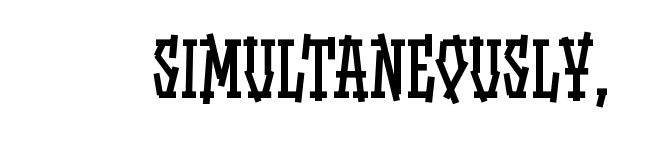
The image shows 73 px regular-weight, condensed type, upright; set normal letter spacing, not underlined; low stroke contrast and a large x-height.
